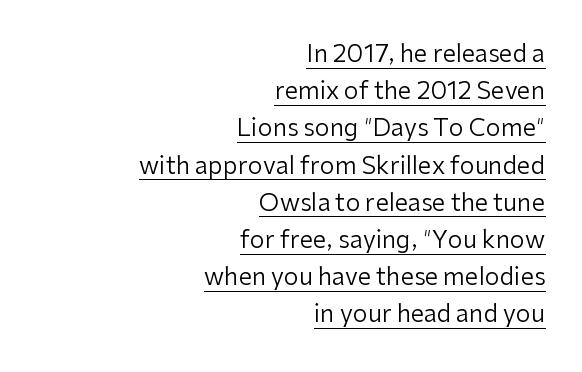
Q: Is the text bold? A: No.
Q: Is the text italic (slanted)? A: No, it is upright.
Q: Is the text underlined? A: Yes.
Q: How is the paragraph aligned? A: Right-aligned.
Q: Is the spacing between letters normal or unusually wide? A: Normal.
Q: Is the spacing between lines tight, normal or loose? A: Normal.
